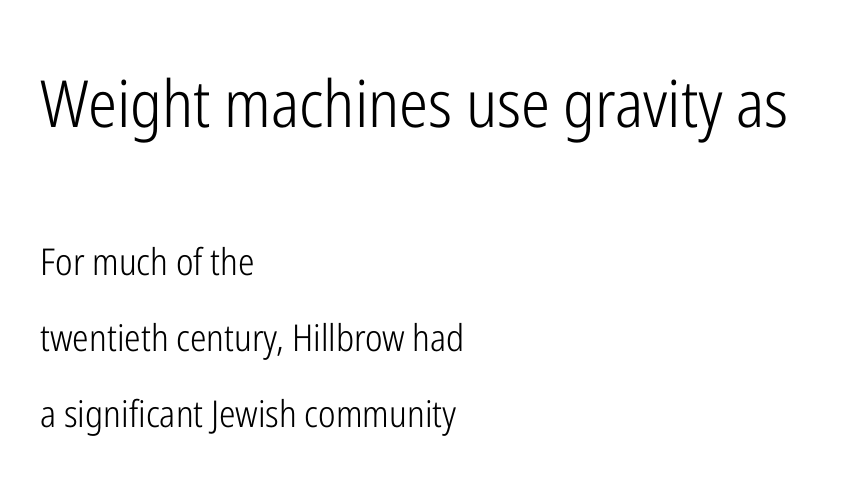
{"serif": "no", "italic": "no", "bold": "no", "weight": "light", "width": "condensed", "stroke_contrast": "low", "x_height": "medium", "monospaced": "no", "underline": "no", "align": "left", "line_spacing": "loose", "line_spacing_ratio": 2.06, "letter_spacing": "normal", "letter_spacing_em": 0.0, "larger_block": "first", "size_ratio": 1.76, "glyph_px": 65}
